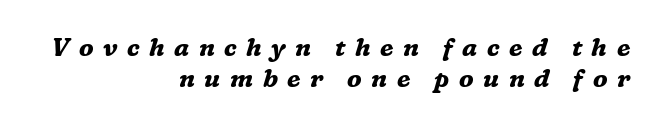
Q: Is the text bold? A: Yes.
Q: Is the text italic (slanted)? A: Yes, it leans right by about 16 degrees.
Q: Is the text underlined? A: No.
Q: How is the paragraph aligned? A: Right-aligned.
Q: Is the spacing between letters normal or unusually wide? A: Unusually wide.
